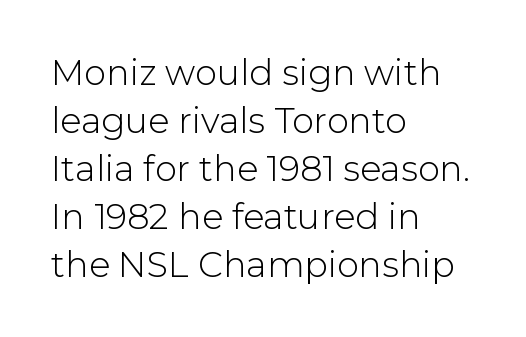
The letterforms sit shoulder to shoulder at normal distance. Notice how the stems are strictly vertical — no italics here. Decoration check: the copy has no underline. You could not count columns in this text — the font is proportionally spaced. Check where the strokes stop: nothing finishes them off — pure sans.
